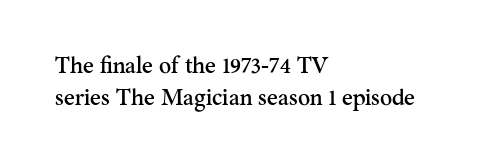
The image shows 23 px text type, upright; set left-aligned, normal line spacing (1.39x), normal letter spacing, not underlined.
